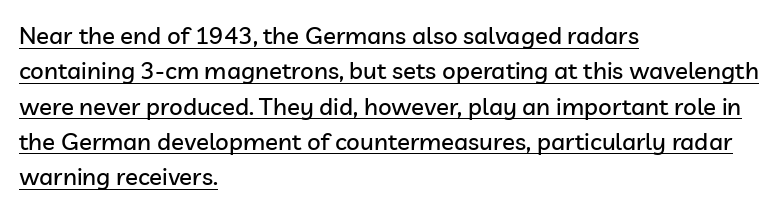
Notice how a bar underscores the lettering throughout. Characters follow at the spacing the type designer built in. Which margin do the lines hug? The left one — the right edge is uneven. The leading is moderate, giving the passage an even texture.
